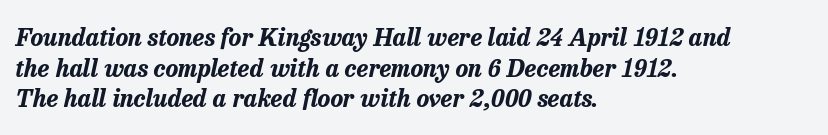
Tracking here is standard; glyphs follow each other at the usual distance. Summary of weight: heavy, a full bold. Honestly, there is no underline to notice here at all. The vertical gap from one line to the next is medium. Posture: slanted. Each line starts at the same left margin while the right side varies.
